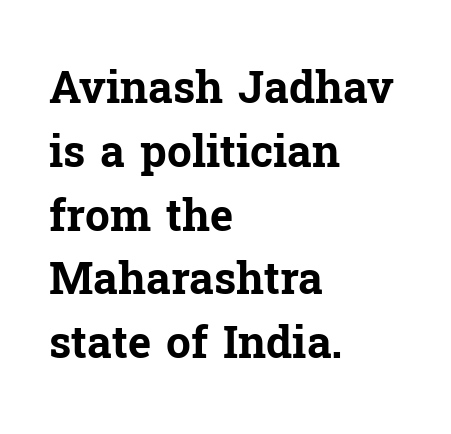
Q: Is the text bold? A: Yes.
Q: Is the text italic (slanted)? A: No, it is upright.
Q: Is the typeface a serif or a sans-serif typeface? A: Serif.
Q: Is the text underlined? A: No.
Q: How is the paragraph aligned? A: Left-aligned.
Q: Is the spacing between letters normal or unusually wide? A: Normal.
Q: Is the spacing between lines tight, normal or loose? A: Normal.
Q: Width (condensed, normal, or wide)? A: Normal.
Q: Stroke contrast? A: Low.
Q: x-height? A: Medium.
Q: Monospaced? A: No.
